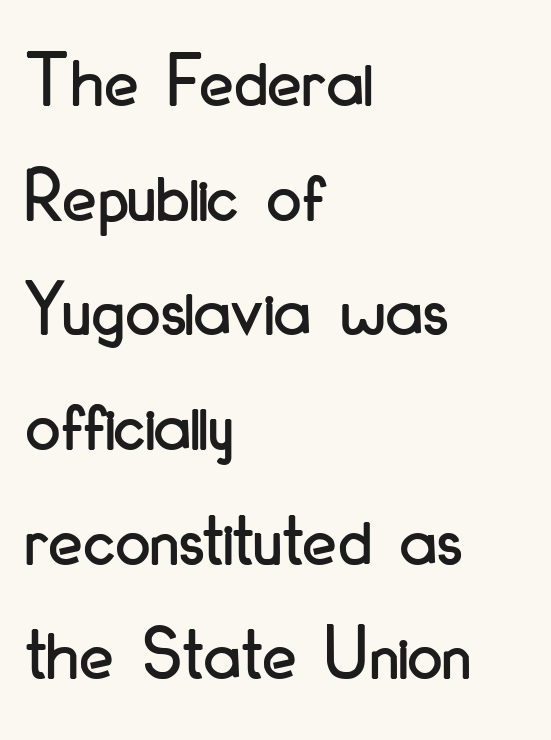
Q: Is the text italic (slanted)? A: No, it is upright.
Q: Is the typeface a serif or a sans-serif typeface? A: Sans-serif.
Q: Is the text underlined? A: No.
Q: How is the paragraph aligned? A: Left-aligned.
Q: Is the spacing between letters normal or unusually wide? A: Normal.
Q: Is the spacing between lines tight, normal or loose? A: Normal.
Q: Width (condensed, normal, or wide)? A: Condensed.
Q: Stroke contrast? A: Low.
Q: x-height? A: Small.
Q: Monospaced? A: No.
